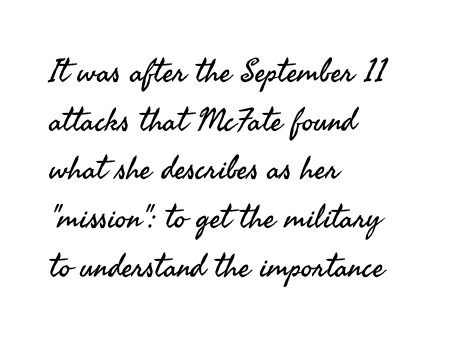
The image shows 32 px regular-weight sans-serif type; set left-aligned, normal line spacing (1.52x), normal letter spacing, not underlined; medium stroke contrast and a small x-height.
